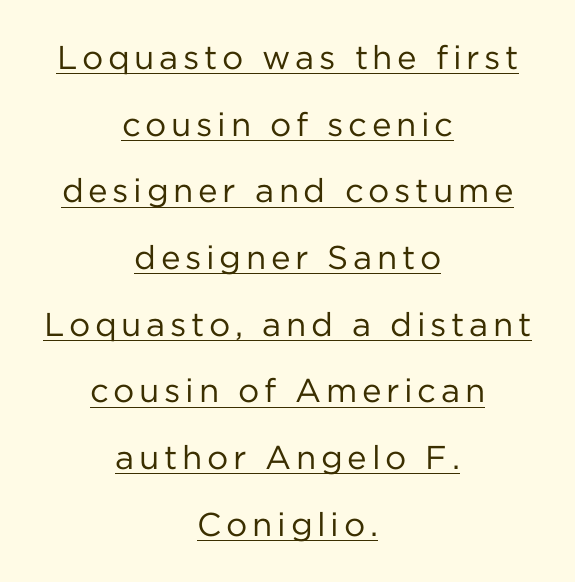
Q: Is the text bold? A: No.
Q: Is the text italic (slanted)? A: No, it is upright.
Q: Is the typeface a serif or a sans-serif typeface? A: Sans-serif.
Q: Is the text underlined? A: Yes.
Q: How is the paragraph aligned? A: Centered.
Q: Is the spacing between lines tight, normal or loose? A: Loose.
Q: Width (condensed, normal, or wide)? A: Normal.
Q: Stroke contrast? A: Low.
Q: x-height? A: Medium.
Q: Monospaced? A: No.
